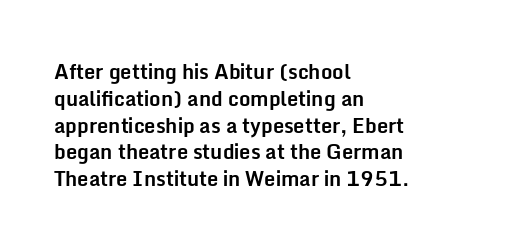
It's the straight-up-and-down kind of type. The letters sit at their default tracking, neither squeezed nor spread. Line starts are locked; line ends wander. This is heavy type, rendered in bold. Baseline-to-baseline distance is the conventional proportion of letter height.
